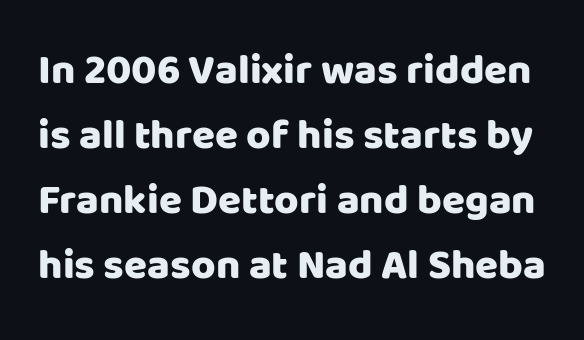
{"serif": "no", "italic": "no", "width": "normal", "stroke_contrast": "low", "x_height": "large", "monospaced": "no", "underline": "no", "line_spacing": "normal", "line_spacing_ratio": 1.55, "letter_spacing": "normal", "letter_spacing_em": 0.0, "glyph_px": 42}
